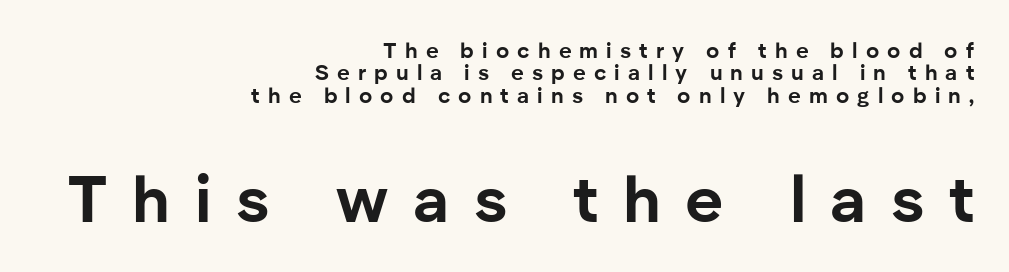
Observe the wide spacing: letters keep a clear distance from each other. I'd describe the lettering as bold — thick and assertive. The words here are not underlined. The lettering holds an erect, upright posture throughout. Whoever set this chose condensed vertical rhythm over breathing room.
